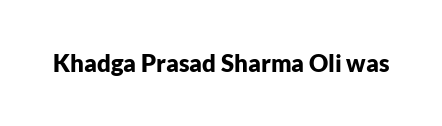
{"italic": "no", "bold": "yes", "underline": "no", "letter_spacing": "normal", "letter_spacing_em": 0.0, "glyph_px": 24}
